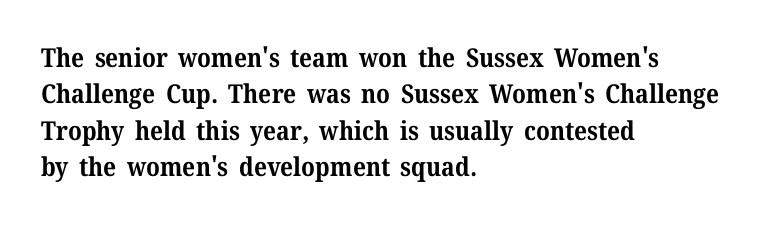
{"italic": "no", "bold": "yes", "underline": "no", "align": "left", "line_spacing": "normal", "line_spacing_ratio": 1.4, "letter_spacing": "normal", "letter_spacing_em": 0.0, "glyph_px": 26}
